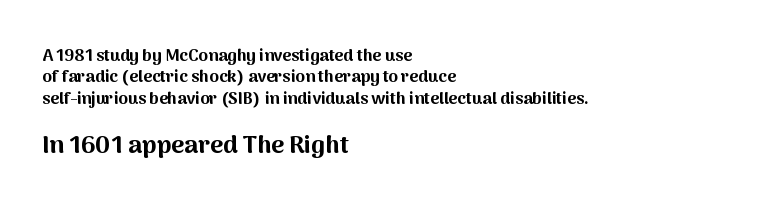
Q: Is the text bold? A: Yes.
Q: Is the text italic (slanted)? A: No, it is upright.
Q: Is the text underlined? A: No.
Q: How is the paragraph aligned? A: Left-aligned.
Q: Is the spacing between letters normal or unusually wide? A: Normal.
Q: Is the spacing between lines tight, normal or loose? A: Normal.
Q: Which block of text is set in a larger size, the first (top) or the second (bottom)? A: The second (bottom) one.
